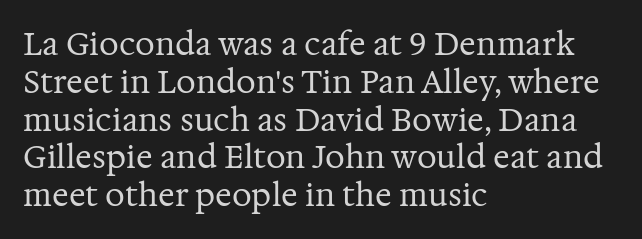
{"serif": "yes", "italic": "no", "bold": "no", "weight": "regular", "width": "normal", "stroke_contrast": "medium", "x_height": "medium", "monospaced": "no", "underline": "no", "align": "left", "line_spacing_ratio": 1.22, "letter_spacing": "normal", "letter_spacing_em": 0.0, "glyph_px": 31}
